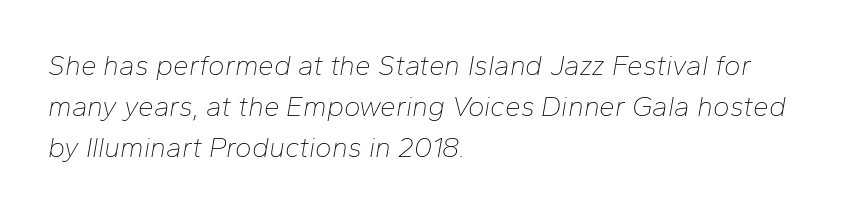
Descenders hang freely into open space. Designer's note — italics engaged. The rendering anchors every line to the left-hand side. The passage shown is not bold in any degree. Nobody touched the tracking dial on this one.
